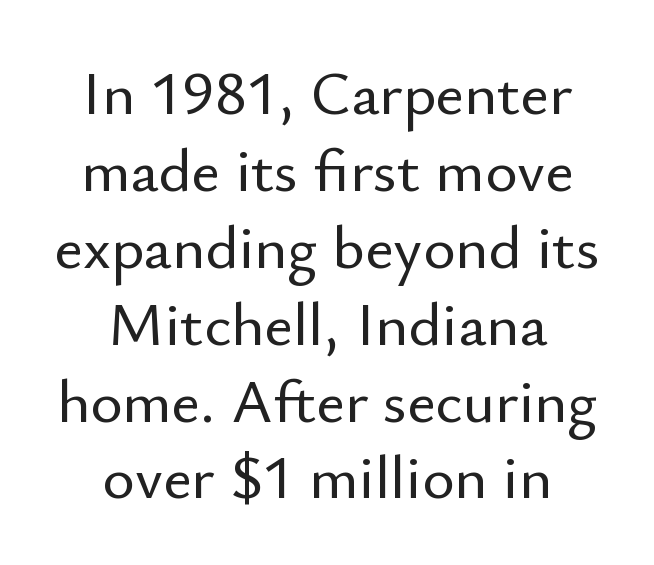
The rendering positions every line midway between the sides. Characters remain perfectly vertical along every line. A typesetter would call this proportional, since set widths differ per character. The gap between lines stays unmarked. A typesetter would call this zero additional tracking. Nope, no serifs anywhere on these letters.
